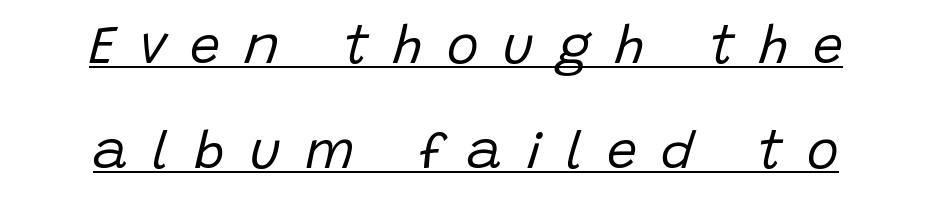
{"italic": "yes", "lean": "right", "slant_degrees": 15, "bold": "no", "weight": "regular", "width": "normal", "stroke_contrast": "low", "x_height": "large", "monospaced": "no", "underline": "yes", "line_spacing": "loose", "line_spacing_ratio": 1.94, "letter_spacing": "wide", "letter_spacing_em": 0.44, "glyph_px": 54}
